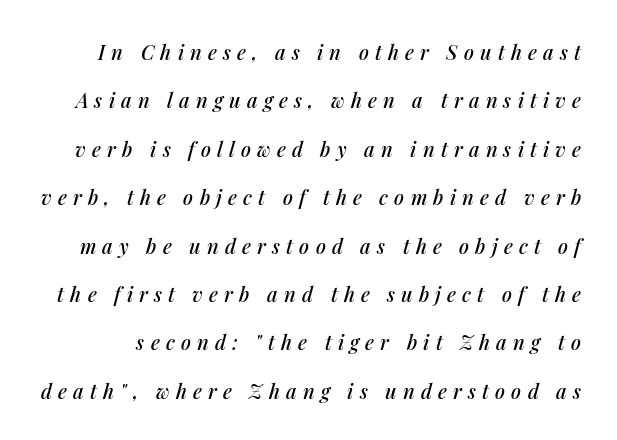
{"italic": "yes", "lean": "right", "slant_degrees": 14, "underline": "no", "line_spacing": "loose", "line_spacing_ratio": 2.42, "letter_spacing": "wide", "letter_spacing_em": 0.31, "glyph_px": 20}
